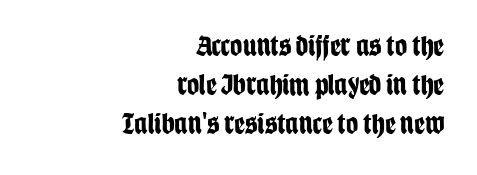
Classification — sans serif. Is the letter spacing exaggerated? No — it looks like the ordinary default. Is there much room between lines? A standard amount, neither cramped nor airy. The letters advance in unequal steps, a hallmark of proportional type. Nobody drew a line under any word here. Is there any slant? The stems are plumb.
